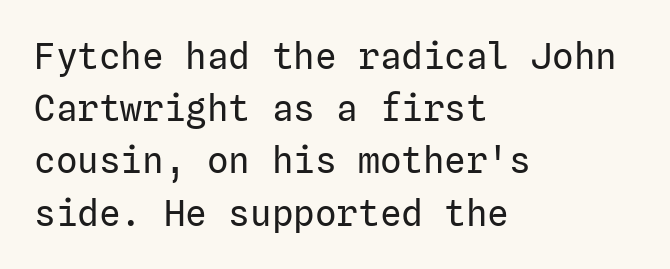
The area under the type is left untouched. Alignment: flush left. Nothing unusual about the tracking: characters are spaced as the font intends. A normal amount of white space separates one row of letters from the next. Italic? Not at all — the glyphs are vertical.
